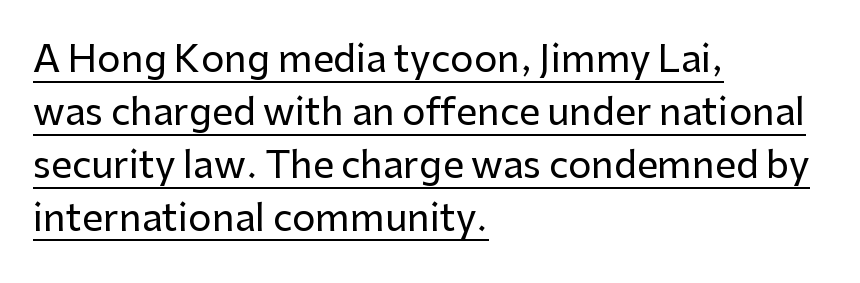
The image shows 37 px sans-serif type, upright; set left-aligned, normal line spacing (1.43x), normal letter spacing, underlined; low stroke contrast and a medium x-height.
